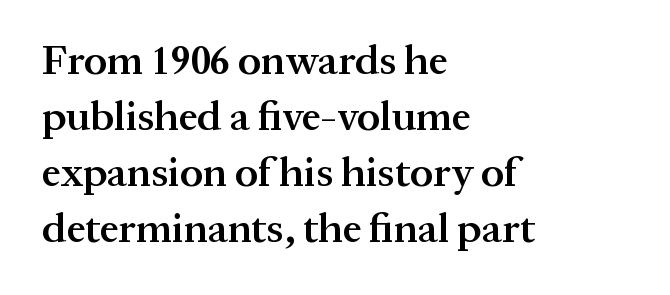
Q: Is the text bold? A: Semi-bold.
Q: Is the text italic (slanted)? A: No, it is upright.
Q: Is the typeface a serif or a sans-serif typeface? A: Serif.
Q: Is the text underlined? A: No.
Q: How is the paragraph aligned? A: Left-aligned.
Q: Is the spacing between letters normal or unusually wide? A: Normal.
Q: Is the spacing between lines tight, normal or loose? A: Normal.
Q: Width (condensed, normal, or wide)? A: Normal.
Q: Stroke contrast? A: Medium.
Q: x-height? A: Medium.
Q: Monospaced? A: No.
